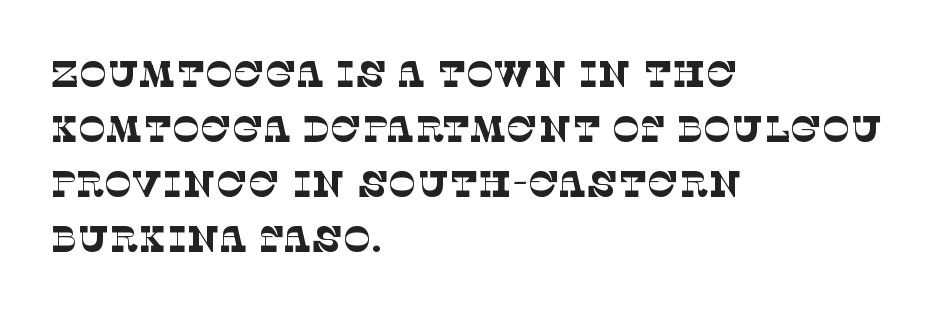
The image shows 37 px thin serif type; set left-aligned, normal line spacing (1.49x), normal letter spacing, not underlined; low stroke contrast and a large x-height.
